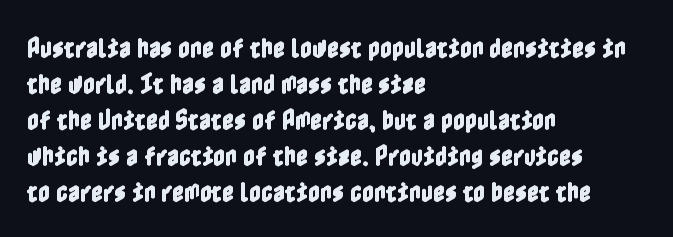
Q: Is the text italic (slanted)? A: No, it is upright.
Q: Is the text underlined? A: No.
Q: How is the paragraph aligned? A: Left-aligned.
Q: Is the spacing between letters normal or unusually wide? A: Normal.
Q: Is the spacing between lines tight, normal or loose? A: Normal.
